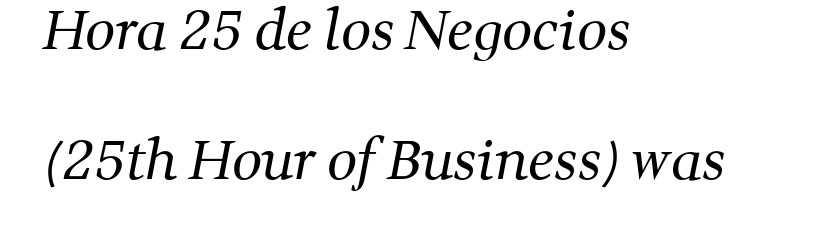
Underlining? Definitely not there. Visually the block forms a straight wall on the left and a jagged coastline on the right. The face used here is proportionally spaced, like ordinary book or web type. Caption: face not bold, strokes unweighted. Serifs: yes, visible at the terminals of the letterforms.
